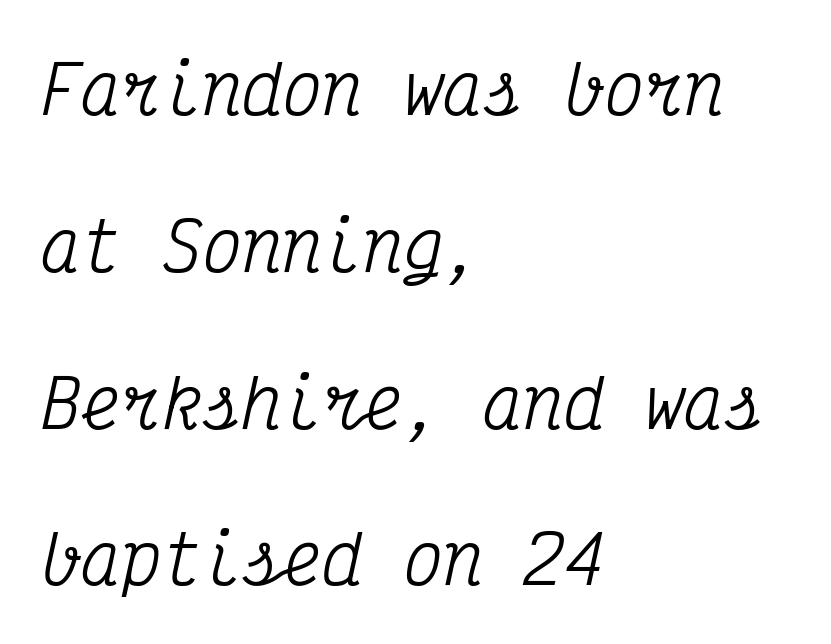
Q: Is the text italic (slanted)? A: Yes, it leans right by about 12 degrees.
Q: Is the typeface a serif or a sans-serif typeface? A: Serif.
Q: Is the text underlined? A: No.
Q: How is the paragraph aligned? A: Left-aligned.
Q: Is the spacing between letters normal or unusually wide? A: Normal.
Q: Is the spacing between lines tight, normal or loose? A: Loose.
Q: Width (condensed, normal, or wide)? A: Condensed.
Q: Stroke contrast? A: Medium.
Q: x-height? A: Medium.
Q: Monospaced? A: Yes.
